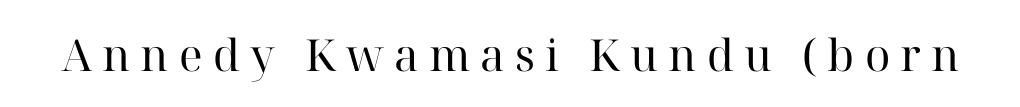
Q: Is the text bold? A: No.
Q: Is the text italic (slanted)? A: No, it is upright.
Q: Is the typeface a serif or a sans-serif typeface? A: Serif.
Q: Is the text underlined? A: No.
Q: Is the spacing between letters normal or unusually wide? A: Unusually wide.
Q: Width (condensed, normal, or wide)? A: Normal.
Q: Stroke contrast? A: High.
Q: x-height? A: Medium.
Q: Monospaced? A: No.
